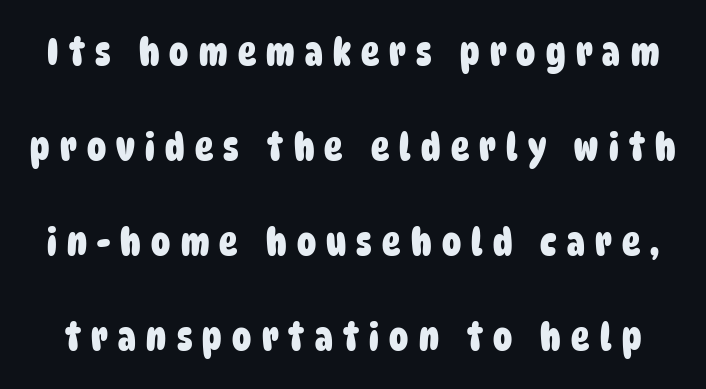
{"serif": "no", "bold": "yes", "weight": "heavy", "width": "condensed", "stroke_contrast": "low", "x_height": "large", "monospaced": "no", "underline": "no", "line_spacing": "loose", "line_spacing_ratio": 2.5, "letter_spacing": "wide", "letter_spacing_em": 0.27, "glyph_px": 38}
